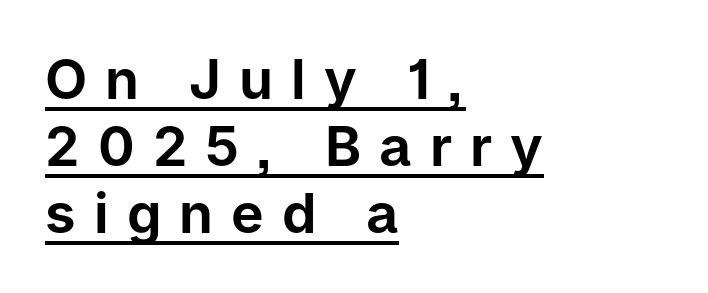
{"serif": "no", "italic": "no", "width": "normal", "stroke_contrast": "low", "x_height": "medium", "monospaced": "no", "underline": "yes", "align": "left", "line_spacing_ratio": 1.22, "letter_spacing": "wide", "letter_spacing_em": 0.33, "glyph_px": 55}
